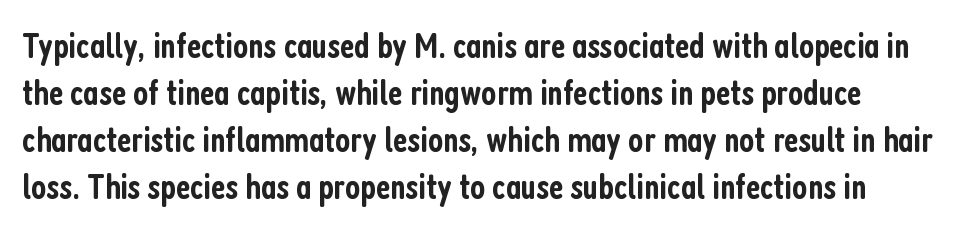
Q: Is the text bold? A: Semi-bold.
Q: Is the text italic (slanted)? A: No, it is upright.
Q: Is the typeface a serif or a sans-serif typeface? A: Sans-serif.
Q: Is the text underlined? A: No.
Q: Is the spacing between letters normal or unusually wide? A: Normal.
Q: Is the spacing between lines tight, normal or loose? A: Normal.
Q: Width (condensed, normal, or wide)? A: Condensed.
Q: Stroke contrast? A: Low.
Q: x-height? A: Medium.
Q: Monospaced? A: No.
